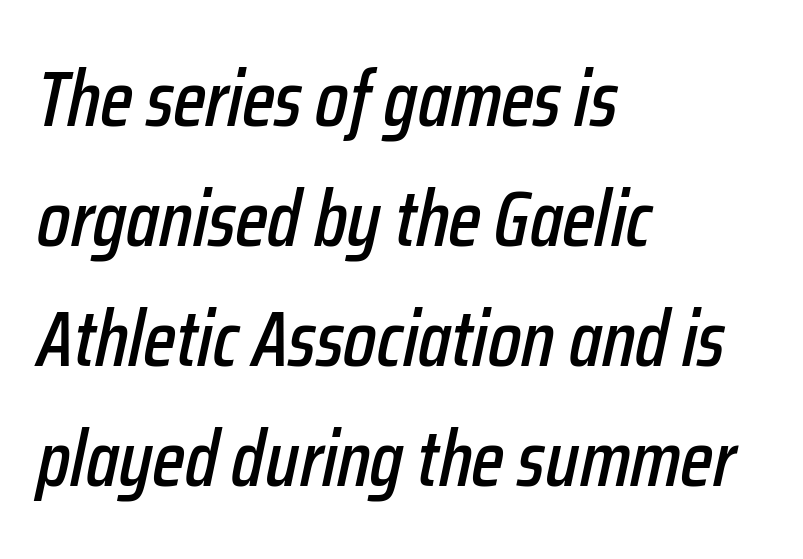
The image shows 78 px condensed type, italic (leaning right); set left-aligned, normal line spacing (1.54x), normal letter spacing, not underlined; low stroke contrast and a medium x-height.
